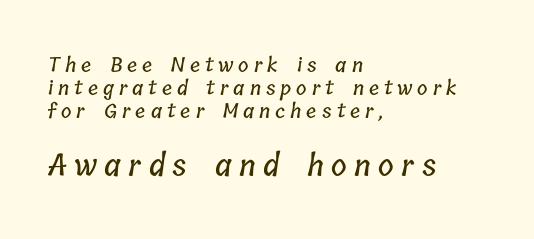
Decoration check: the copy has no underline. Here the glyphs are tracked loosely, breaking word shapes into spaced letters. The rendering uses a small line-height, squeezing the rows. Here the second block reads like a headline and the first like body copy. The ragged edge is on the right, which tells us the setting is flush left. Here the designer chose a conventional face with non-uniform glyph widths.
